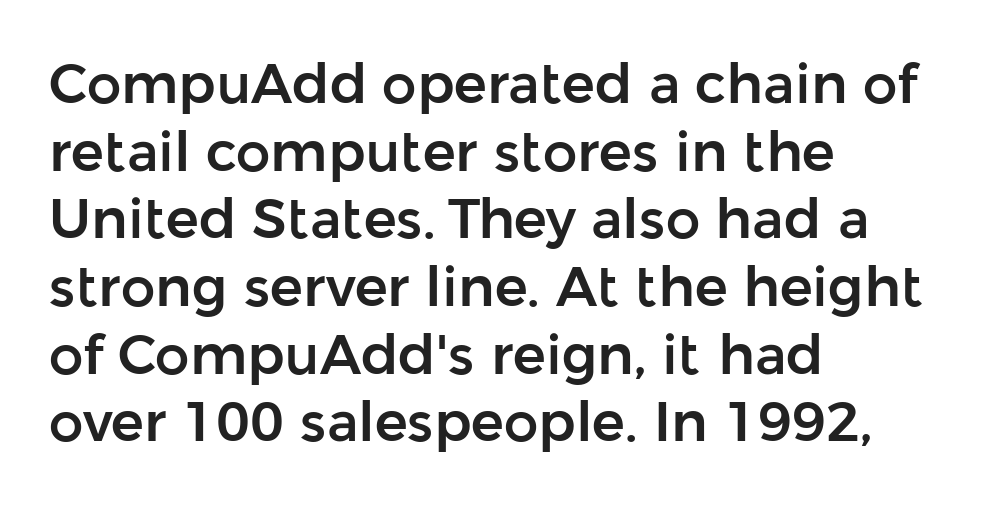
Q: Is the text italic (slanted)? A: No, it is upright.
Q: Is the typeface a serif or a sans-serif typeface? A: Sans-serif.
Q: Is the text underlined? A: No.
Q: How is the paragraph aligned? A: Left-aligned.
Q: Is the spacing between letters normal or unusually wide? A: Normal.
Q: Width (condensed, normal, or wide)? A: Normal.
Q: Stroke contrast? A: Low.
Q: x-height? A: Medium.
Q: Monospaced? A: No.
